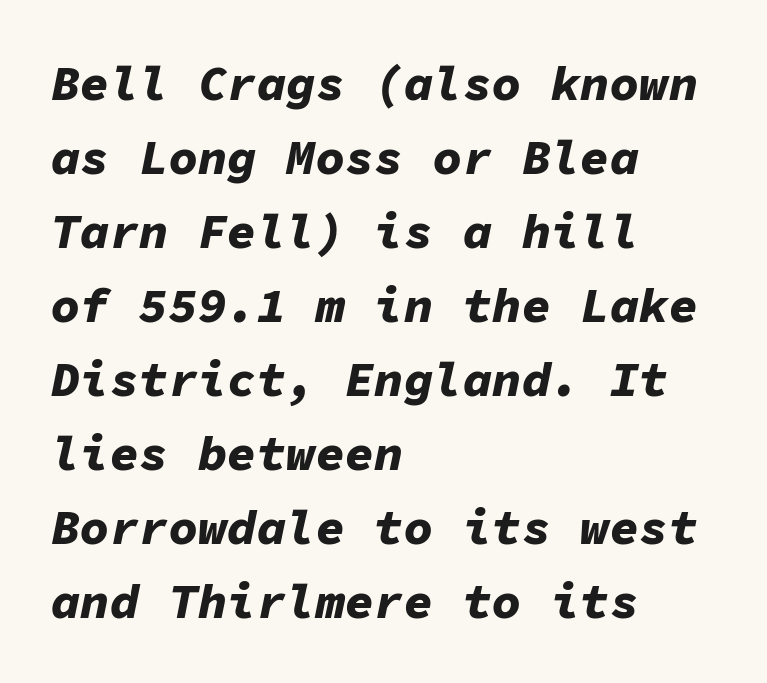
Q: Is the text bold? A: Yes.
Q: Is the text italic (slanted)? A: Yes, it leans right by about 11 degrees.
Q: Is the text underlined? A: No.
Q: How is the paragraph aligned? A: Left-aligned.
Q: Is the spacing between letters normal or unusually wide? A: Normal.
Q: Is the spacing between lines tight, normal or loose? A: Normal.
Q: Width (condensed, normal, or wide)? A: Normal.
Q: Stroke contrast? A: Low.
Q: x-height? A: Medium.
Q: Monospaced? A: Yes.
